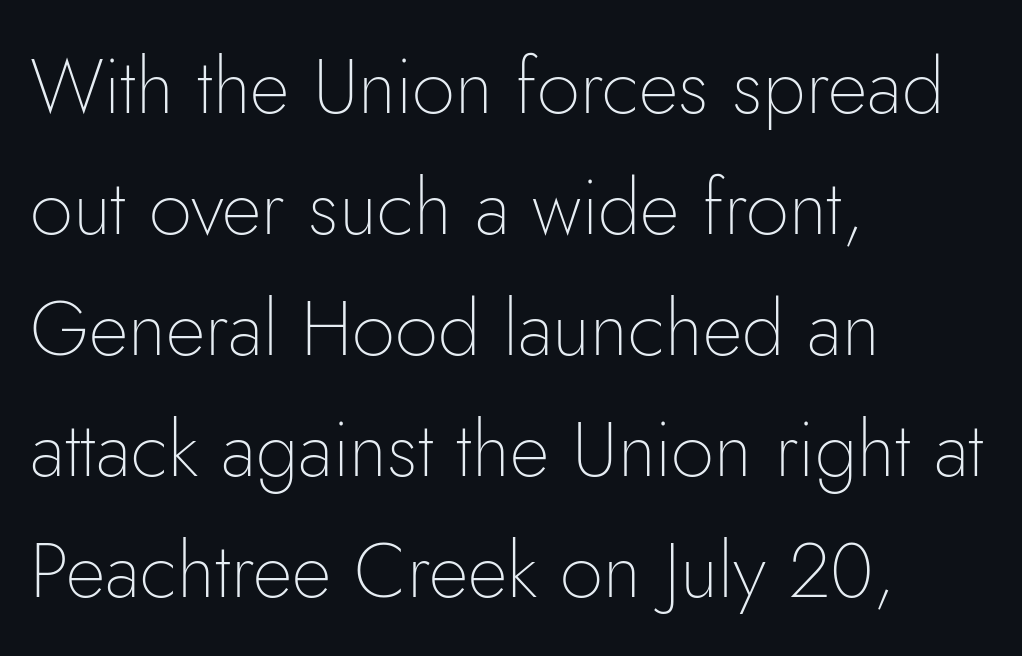
{"serif": "no", "italic": "no", "bold": "no", "weight": "thin", "width": "normal", "stroke_contrast": "low", "x_height": "small", "monospaced": "no", "underline": "no", "align": "left", "line_spacing": "normal", "line_spacing_ratio": 1.57, "letter_spacing": "normal", "letter_spacing_em": 0.0, "glyph_px": 77}
